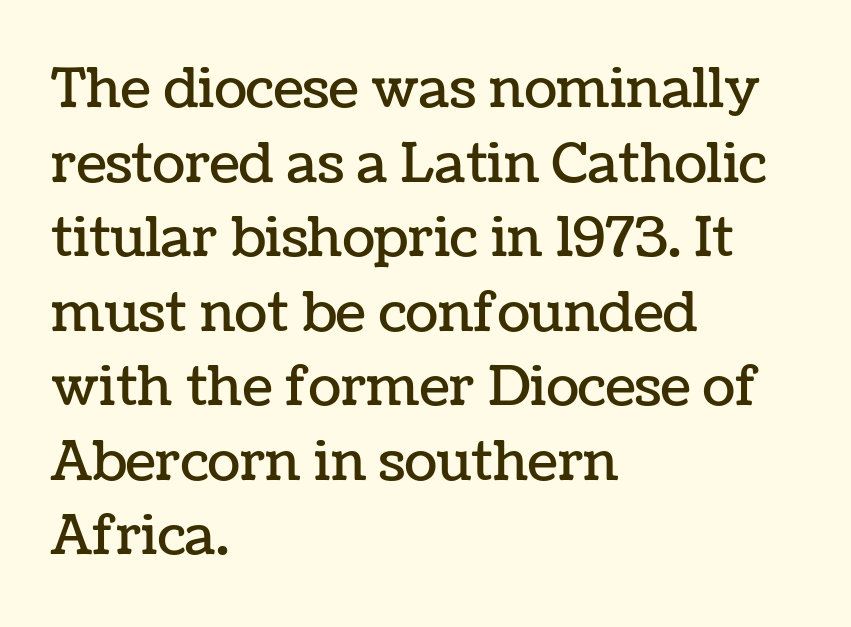
{"italic": "no", "width": "normal", "stroke_contrast": "low", "x_height": "medium", "monospaced": "no", "underline": "no", "align": "left", "line_spacing": "normal", "line_spacing_ratio": 1.38, "letter_spacing": "normal", "letter_spacing_em": 0.0, "glyph_px": 54}
